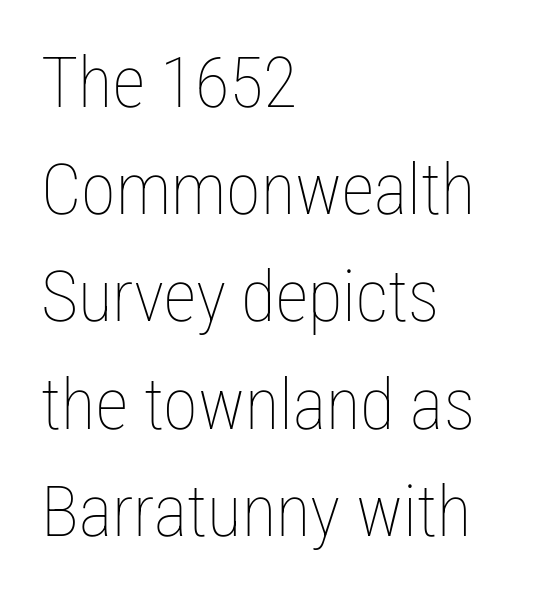
Q: Is the text bold? A: No.
Q: Is the text italic (slanted)? A: No, it is upright.
Q: Is the text underlined? A: No.
Q: How is the paragraph aligned? A: Left-aligned.
Q: Is the spacing between letters normal or unusually wide? A: Normal.
Q: Is the spacing between lines tight, normal or loose? A: Normal.
Q: Width (condensed, normal, or wide)? A: Condensed.
Q: Stroke contrast? A: Low.
Q: x-height? A: Medium.
Q: Monospaced? A: No.
